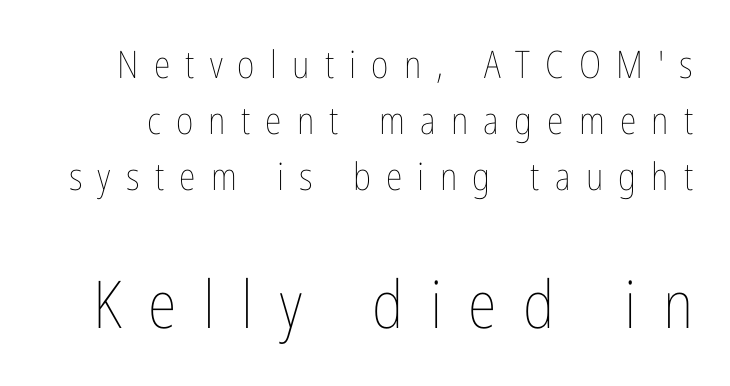
{"italic": "no", "bold": "no", "weight": "thin", "width": "condensed", "stroke_contrast": "low", "x_height": "medium", "monospaced": "no", "underline": "no", "line_spacing": "normal", "line_spacing_ratio": 1.47, "letter_spacing": "wide", "letter_spacing_em": 0.4, "larger_block": "second", "size_ratio": 1.74, "glyph_px": 66}
